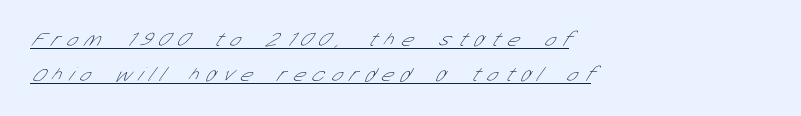
Q: Is the text bold? A: No.
Q: Is the text underlined? A: Yes.
Q: How is the paragraph aligned? A: Left-aligned.
Q: Is the spacing between letters normal or unusually wide? A: Unusually wide.
